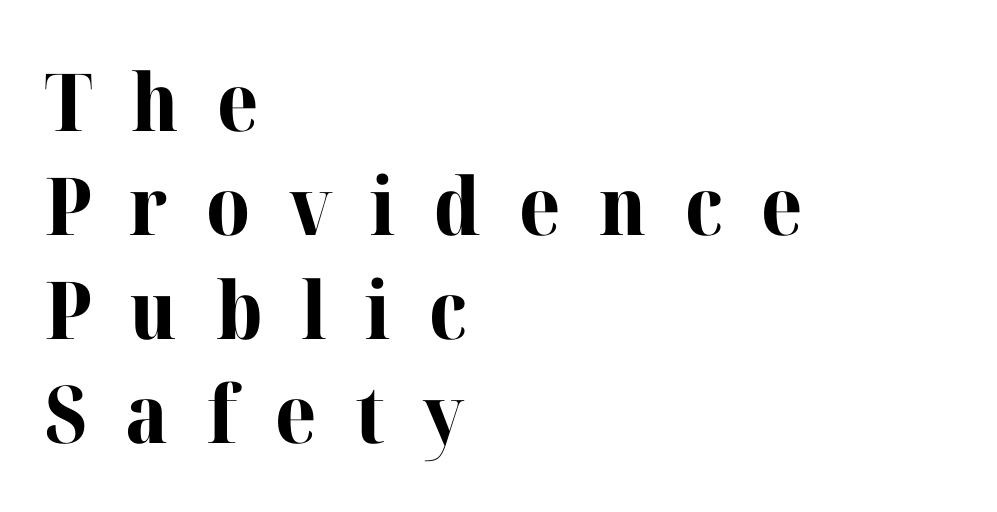
Q: Is the text bold? A: Yes.
Q: Is the text italic (slanted)? A: No, it is upright.
Q: Is the typeface a serif or a sans-serif typeface? A: Serif.
Q: Is the text underlined? A: No.
Q: How is the paragraph aligned? A: Left-aligned.
Q: Is the spacing between letters normal or unusually wide? A: Unusually wide.
Q: Is the spacing between lines tight, normal or loose? A: Normal.
Q: Width (condensed, normal, or wide)? A: Normal.
Q: Stroke contrast? A: High.
Q: x-height? A: Medium.
Q: Monospaced? A: No.
